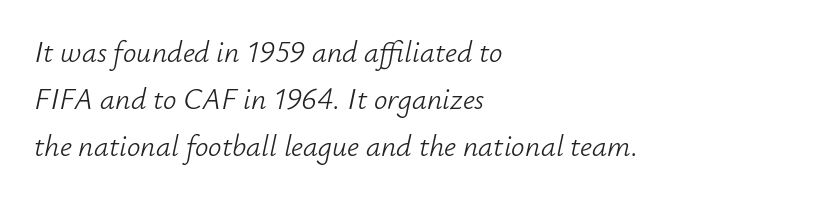
{"italic": "yes", "lean": "right", "slant_degrees": 12, "bold": "no", "weight": "light", "width": "normal", "stroke_contrast": "low", "x_height": "small", "monospaced": "no", "underline": "no", "align": "left", "line_spacing": "normal", "line_spacing_ratio": 1.56, "letter_spacing": "normal", "letter_spacing_em": 0.0, "glyph_px": 30}
